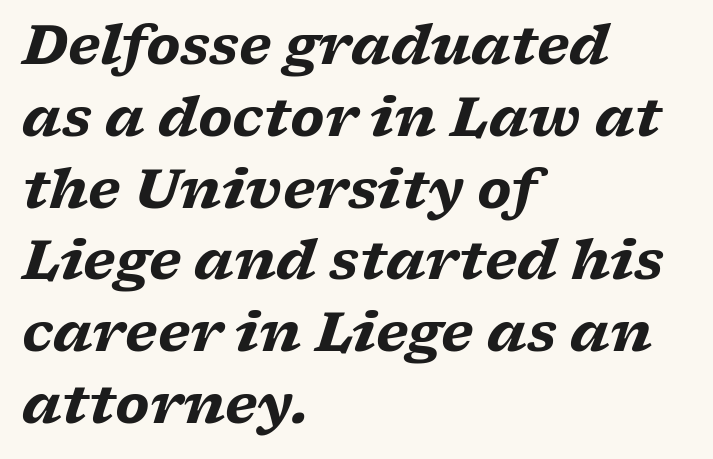
Q: Is the text bold? A: Yes.
Q: Is the text italic (slanted)? A: Yes, it leans right by about 17 degrees.
Q: Is the typeface a serif or a sans-serif typeface? A: Serif.
Q: Is the text underlined? A: No.
Q: How is the paragraph aligned? A: Left-aligned.
Q: Is the spacing between letters normal or unusually wide? A: Normal.
Q: Is the spacing between lines tight, normal or loose? A: Normal.
Q: Width (condensed, normal, or wide)? A: Wide.
Q: Stroke contrast? A: Low.
Q: x-height? A: Medium.
Q: Monospaced? A: No.
